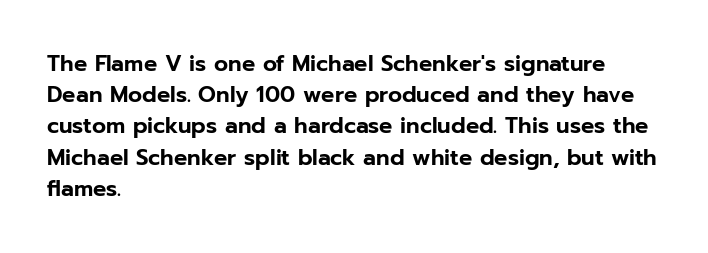
{"italic": "no", "underline": "no", "align": "left", "line_spacing": "normal", "line_spacing_ratio": 1.42, "letter_spacing": "normal", "letter_spacing_em": 0.0, "glyph_px": 22}
